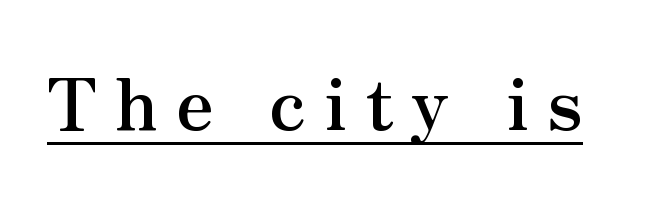
Q: Is the text bold? A: Yes.
Q: Is the text italic (slanted)? A: No, it is upright.
Q: Is the typeface a serif or a sans-serif typeface? A: Serif.
Q: Is the text underlined? A: Yes.
Q: Is the spacing between letters normal or unusually wide? A: Unusually wide.
Q: Width (condensed, normal, or wide)? A: Normal.
Q: Stroke contrast? A: Medium.
Q: x-height? A: Small.
Q: Monospaced? A: No.
